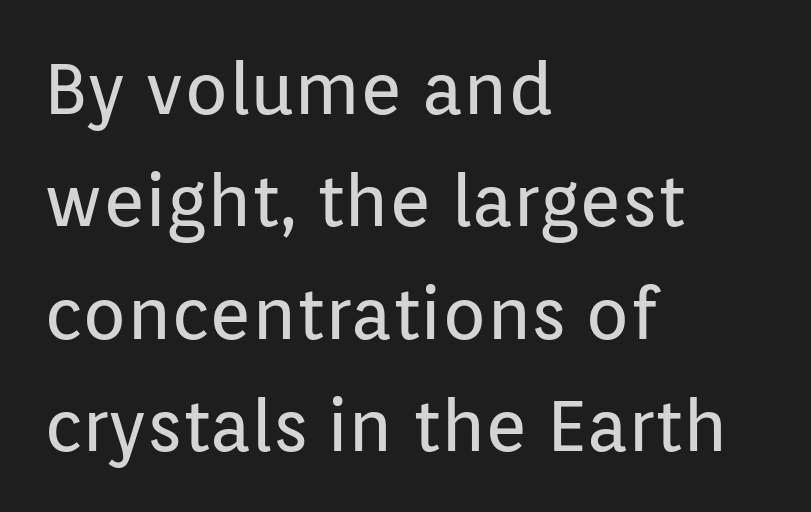
A typesetter would call this proportional, since set widths differ per character. Check the space under the baseline: it is left empty. Glyph-to-glyph distance matches everyday printed text. Reading down the block, your eye returns to a fixed left position each line. Quick note: interline space is typical.
